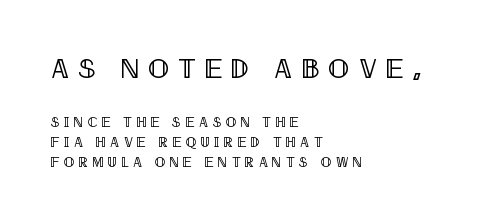
Q: Is the text italic (slanted)? A: No, it is upright.
Q: Is the text underlined? A: No.
Q: How is the paragraph aligned? A: Left-aligned.
Q: Is the spacing between letters normal or unusually wide? A: Unusually wide.
Q: Is the spacing between lines tight, normal or loose? A: Normal.
Q: Which block of text is set in a larger size, the first (top) or the second (bottom)? A: The first (top) one.
Q: Width (condensed, normal, or wide)? A: Condensed.
Q: x-height? A: Large.
Q: Monospaced? A: No.
